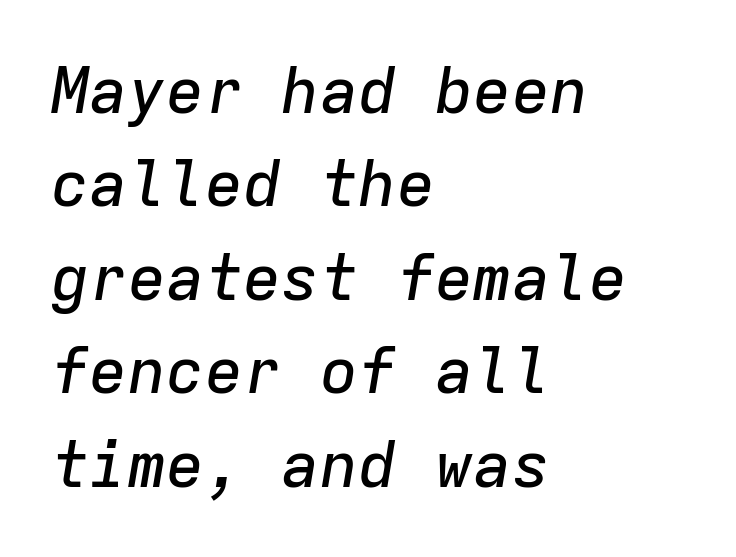
{"italic": "yes", "lean": "right", "slant_degrees": 9, "width": "normal", "stroke_contrast": "low", "x_height": "medium", "monospaced": "yes", "underline": "no", "align": "left", "line_spacing": "normal", "line_spacing_ratio": 1.46, "letter_spacing": "normal", "letter_spacing_em": 0.0, "glyph_px": 64}
